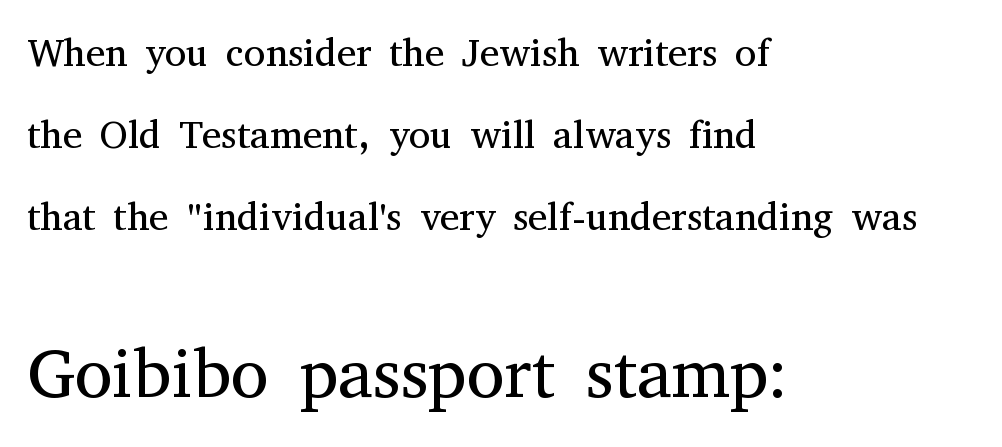
The image shows 69 px regular-weight serif type, upright; set left-aligned, loose line spacing (2.1x), normal letter spacing, not underlined; the second (bottom) block is 1.77x larger; medium stroke contrast and a medium x-height.
